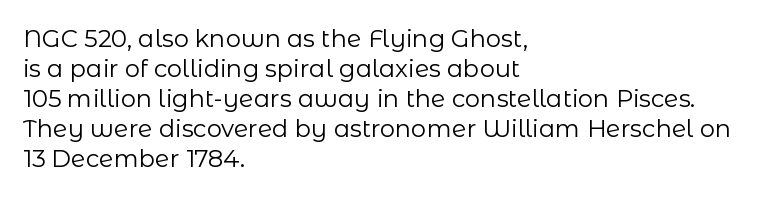
Q: Is the text bold? A: No.
Q: Is the text italic (slanted)? A: No, it is upright.
Q: Is the text underlined? A: No.
Q: How is the paragraph aligned? A: Left-aligned.
Q: Is the spacing between letters normal or unusually wide? A: Normal.
Q: Is the spacing between lines tight, normal or loose? A: Normal.
